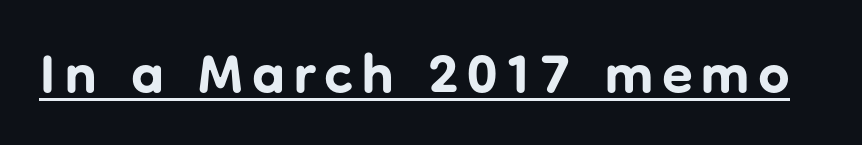
Q: Is the text bold? A: Yes.
Q: Is the text italic (slanted)? A: No, it is upright.
Q: Is the typeface a serif or a sans-serif typeface? A: Sans-serif.
Q: Is the text underlined? A: Yes.
Q: Width (condensed, normal, or wide)? A: Normal.
Q: Stroke contrast? A: Low.
Q: x-height? A: Medium.
Q: Monospaced? A: No.
